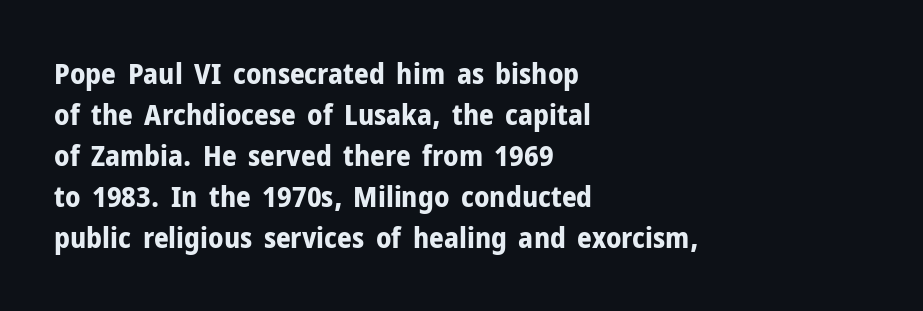
Observe the absence of serifs on each vertical stroke in this sample. These lines are rendered in a variable-pitch font. Quick note: not italic, upright. A dark, heavy texture on the line: the type is bold.
